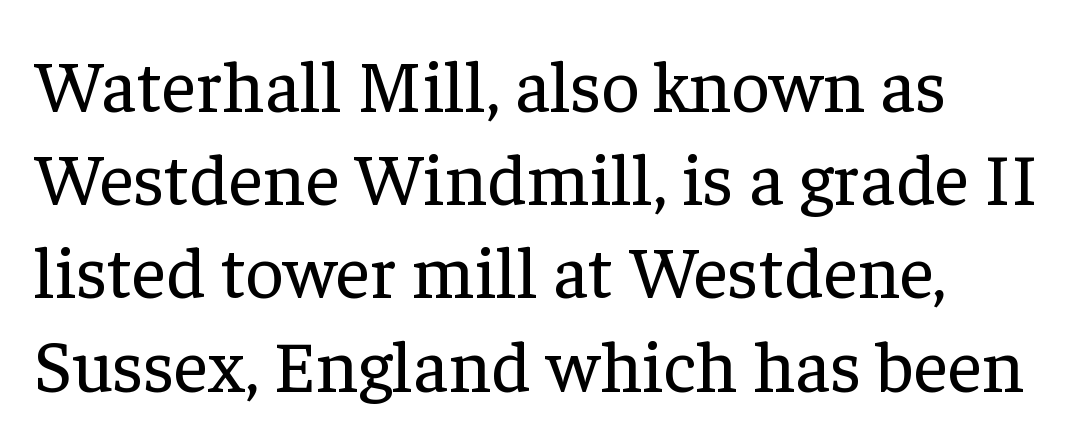
The image shows 74 px regular-weight serif type, upright; set normal line spacing (1.26x), normal letter spacing, not underlined; low stroke contrast and a medium x-height.
